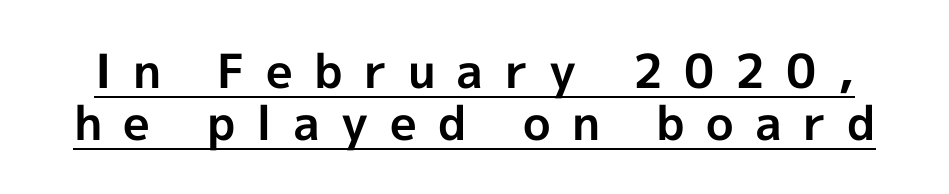
{"serif": "no", "italic": "no", "bold": "yes", "weight": "bold", "width": "normal", "x_height": "medium", "monospaced": "no", "underline": "yes", "line_spacing": "tight", "line_spacing_ratio": 1.11, "letter_spacing": "wide", "letter_spacing_em": 0.45, "glyph_px": 47}
